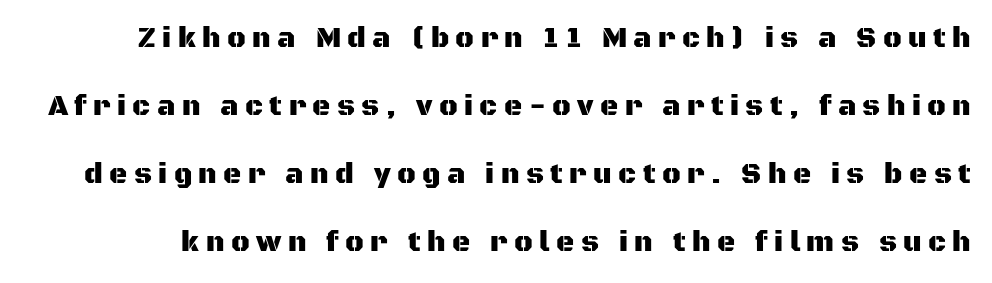
{"serif": "no", "italic": "no", "width": "normal", "stroke_contrast": "medium", "x_height": "large", "monospaced": "no", "underline": "no", "line_spacing": "loose", "line_spacing_ratio": 2.43, "letter_spacing": "wide", "letter_spacing_em": 0.23, "glyph_px": 28}
